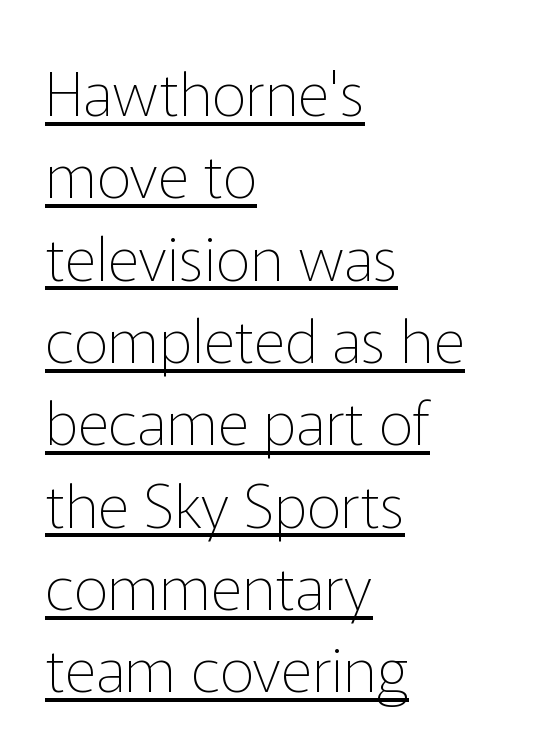
Q: Is the text bold? A: No.
Q: Is the text italic (slanted)? A: No, it is upright.
Q: Is the typeface a serif or a sans-serif typeface? A: Sans-serif.
Q: Is the text underlined? A: Yes.
Q: How is the paragraph aligned? A: Left-aligned.
Q: Is the spacing between letters normal or unusually wide? A: Normal.
Q: Is the spacing between lines tight, normal or loose? A: Normal.
Q: Width (condensed, normal, or wide)? A: Normal.
Q: Stroke contrast? A: Low.
Q: x-height? A: Medium.
Q: Monospaced? A: No.
